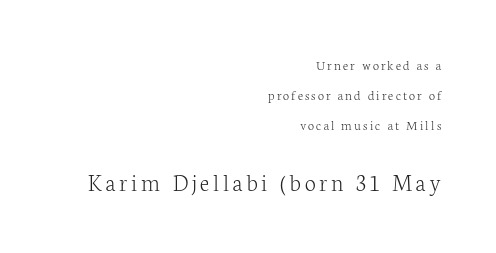
{"italic": "no", "bold": "no", "underline": "no", "align": "right", "line_spacing": "loose", "line_spacing_ratio": 2.15, "larger_block": "second", "size_ratio": 1.79, "glyph_px": 25}
